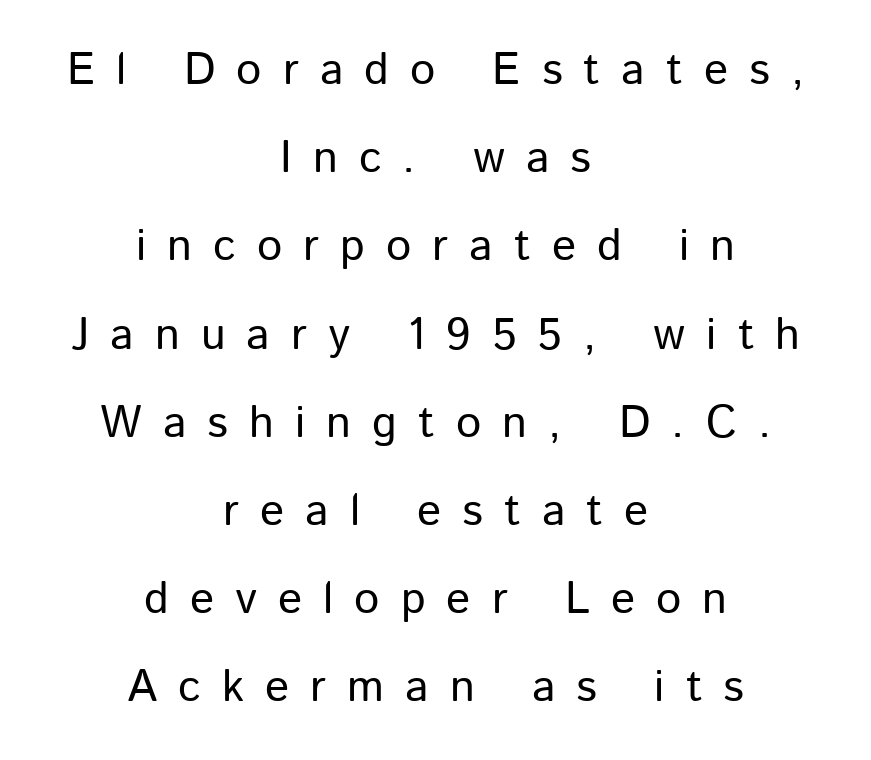
{"serif": "no", "italic": "no", "bold": "no", "weight": "regular", "width": "normal", "stroke_contrast": "low", "x_height": "medium", "monospaced": "no", "underline": "no", "align": "center", "line_spacing": "loose", "line_spacing_ratio": 1.96, "letter_spacing": "wide", "letter_spacing_em": 0.47, "glyph_px": 45}
